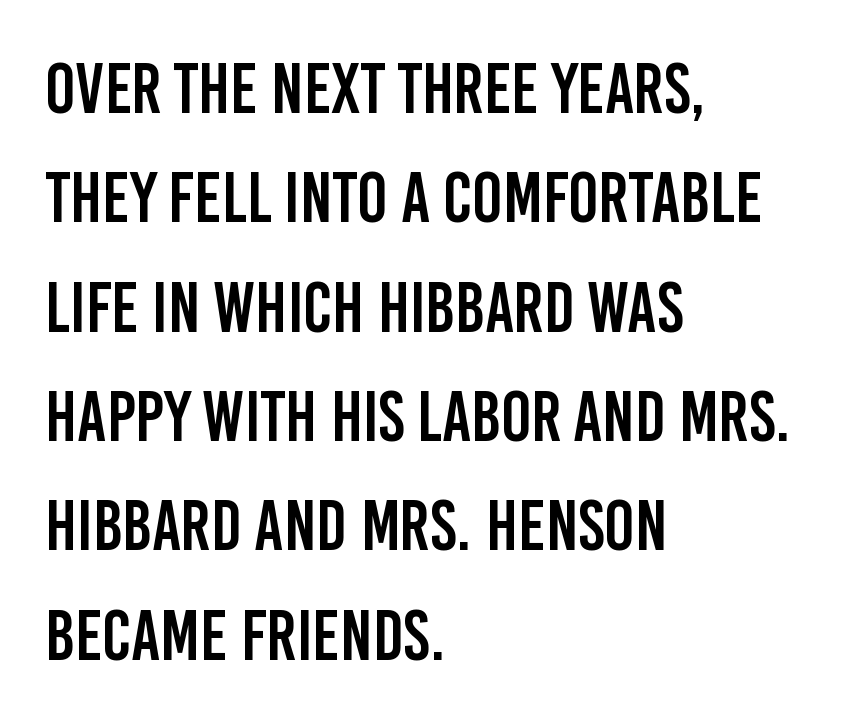
This sample has the flowing, uneven cadence of proportional lettering. Each letter's strokes conclude bluntly, with no projecting serifs. The lines sit at an ordinary, default distance from one another. All the whitespace from short lines collects on the right. The letters stand straight up with perfectly vertical stems. Quick note: underline off.
